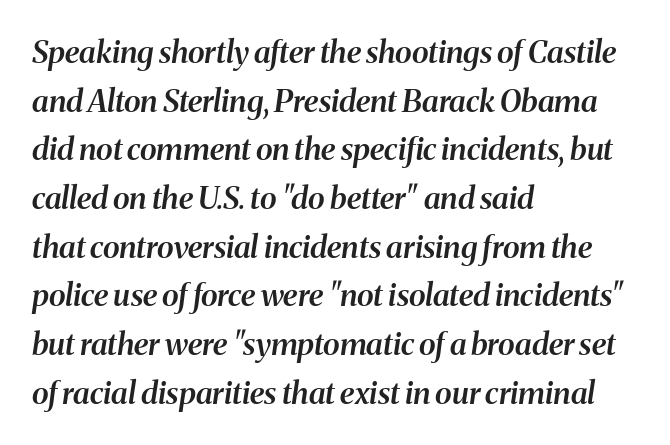
Weight: semibold (demi). This sample uses plain, unmodified letter spacing. Horizontally, the lines are justified to the leading edge only. Honestly, the row spacing looks completely unremarkable. Letters rest on an invisible, unmarked baseline. Is this a sans? No — the strokes have serifs.
